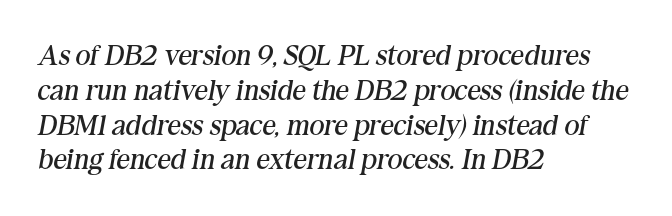
{"serif": "yes", "italic": "yes", "lean": "right", "slant_degrees": 10, "bold": "no", "weight": "regular", "width": "normal", "stroke_contrast": "medium", "x_height": "medium", "monospaced": "no", "underline": "no", "align": "left", "line_spacing_ratio": 1.2, "letter_spacing": "normal", "letter_spacing_em": 0.0, "glyph_px": 29}
